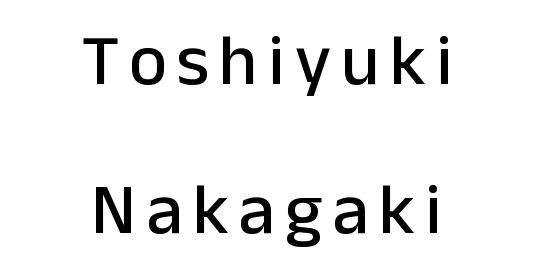
The image shows 72 px sans-serif type, upright; set centered, loose line spacing (2.07x), not underlined; low stroke contrast and a medium x-height.
